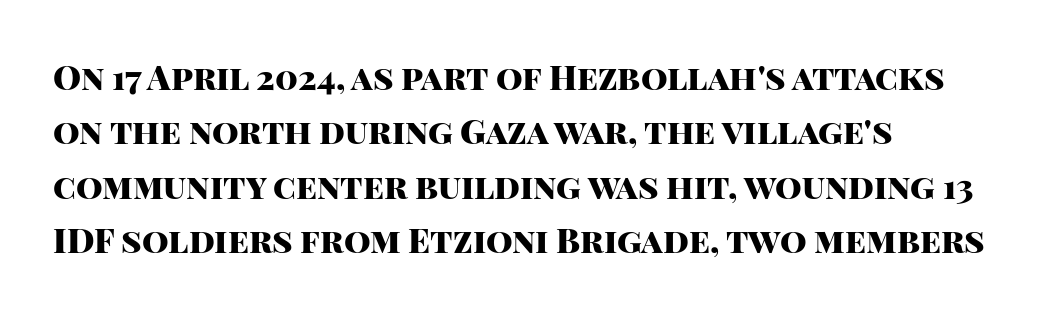
This sample has the flowing, uneven cadence of proportional lettering. Compared with an ordinary text face, these strokes are far heavier — a full bold. The passage shown is not underscored anywhere. The text was rendered using a sans face with plain stroke endings.
